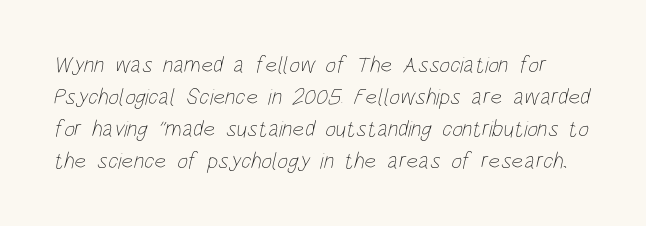
The image shows 23 px text type; set normal line spacing (1.39x), normal letter spacing, not underlined.
